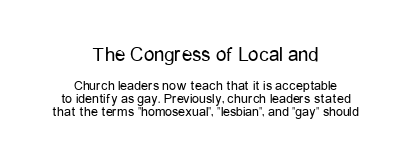
Nobody touched the tracking dial on this one. Ascenders rise straight up at ninety degrees. Descender tails drop into unmarked territory. The setting favours the middle, as headings and verse often do. Ink coverage per letter is moderate at most.
